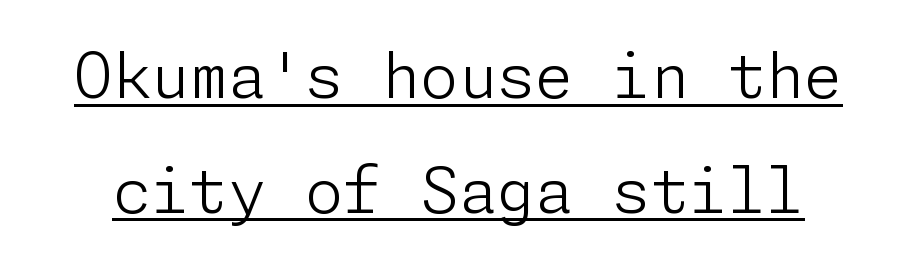
Notice how the stems are strictly vertical — no italics here. The rendering uses the underline text-decoration. Letterform terminals end flat and unadorned throughout the passage. The rendering keeps characters at their native spacing.
